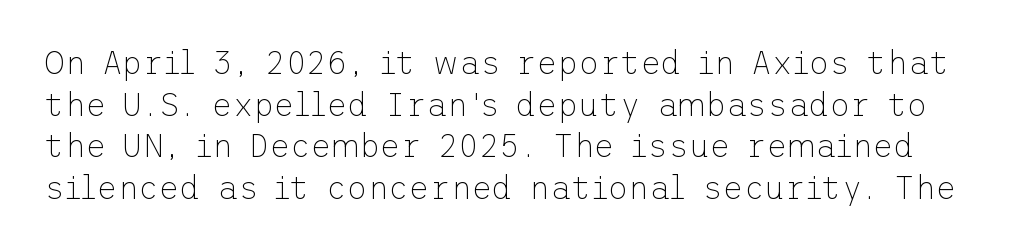
The vertical gap from one line to the next is medium. This rendering employs a face without finishing strokes, i.e., a sans-serif. The passage shown is not bold in any degree. The specimen omits any rule beneath the text block's lines. Glyph-to-glyph distance matches everyday printed text.
